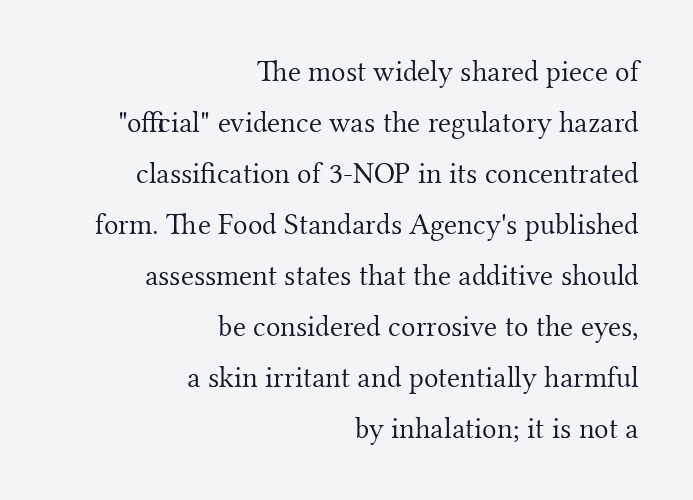
Q: Is the text bold? A: No.
Q: Is the text italic (slanted)? A: No, it is upright.
Q: Is the typeface a serif or a sans-serif typeface? A: Serif.
Q: Is the text underlined? A: No.
Q: How is the paragraph aligned? A: Right-aligned.
Q: Is the spacing between letters normal or unusually wide? A: Normal.
Q: Is the spacing between lines tight, normal or loose? A: Normal.
Q: Width (condensed, normal, or wide)? A: Normal.
Q: Stroke contrast? A: Medium.
Q: x-height? A: Small.
Q: Monospaced? A: No.
